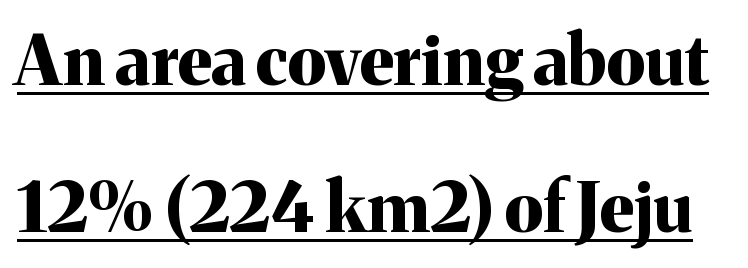
{"serif": "yes", "italic": "no", "bold": "yes", "weight": "bold", "width": "normal", "stroke_contrast": "medium", "x_height": "medium", "monospaced": "no", "underline": "yes", "line_spacing": "loose", "line_spacing_ratio": 2.13, "letter_spacing": "normal", "letter_spacing_em": 0.0, "glyph_px": 69}
